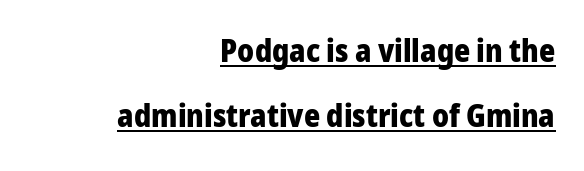
Are there feet on the stems? There aren't — it's a sans. This rendering leaves character spacing at its baseline value. Every word sits above its own underline. Do the characters align in a grid? No, the font is proportional. Italic? Not at all — the glyphs are vertical. Summary of vertical rhythm: relaxed, with wide interline spacing.
